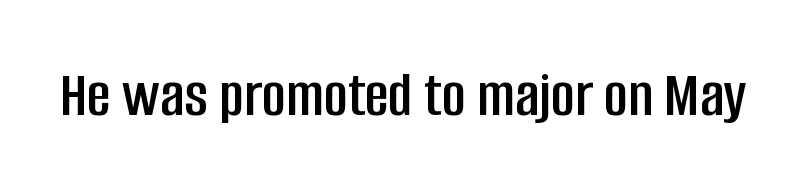
Q: Is the text italic (slanted)? A: No, it is upright.
Q: Is the typeface a serif or a sans-serif typeface? A: Sans-serif.
Q: Is the text underlined? A: No.
Q: Is the spacing between letters normal or unusually wide? A: Normal.
Q: Width (condensed, normal, or wide)? A: Condensed.
Q: Stroke contrast? A: Low.
Q: x-height? A: Large.
Q: Monospaced? A: No.
